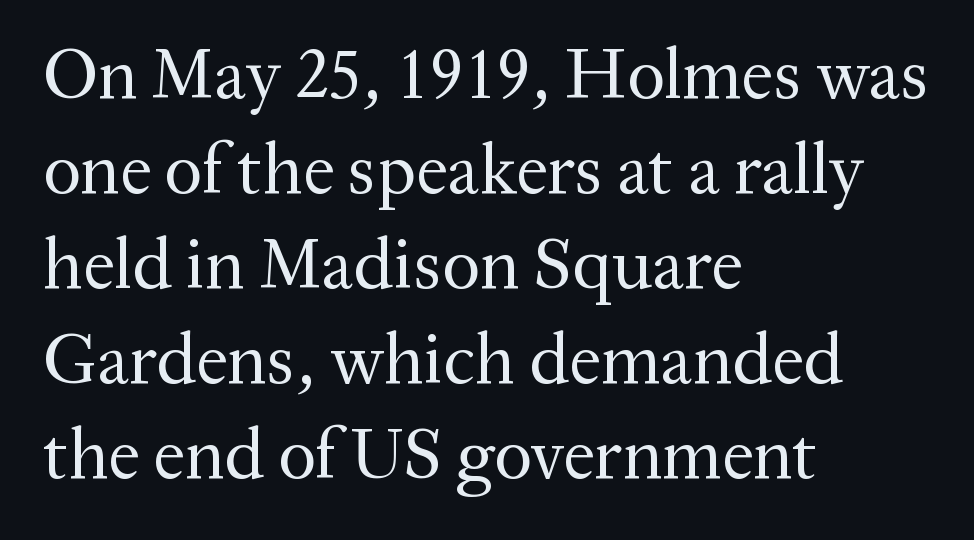
Q: Is the text bold? A: No.
Q: Is the text italic (slanted)? A: No, it is upright.
Q: Is the typeface a serif or a sans-serif typeface? A: Serif.
Q: Is the text underlined? A: No.
Q: How is the paragraph aligned? A: Left-aligned.
Q: Is the spacing between letters normal or unusually wide? A: Normal.
Q: Is the spacing between lines tight, normal or loose? A: Normal.
Q: Width (condensed, normal, or wide)? A: Normal.
Q: Stroke contrast? A: Medium.
Q: x-height? A: Medium.
Q: Monospaced? A: No.
